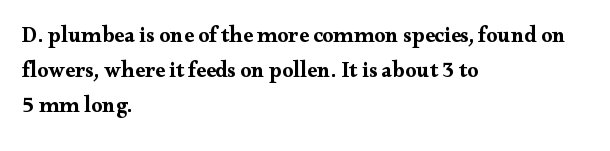
Q: Is the text bold? A: Yes.
Q: Is the text italic (slanted)? A: No, it is upright.
Q: Is the text underlined? A: No.
Q: How is the paragraph aligned? A: Left-aligned.
Q: Is the spacing between letters normal or unusually wide? A: Normal.
Q: Is the spacing between lines tight, normal or loose? A: Normal.
